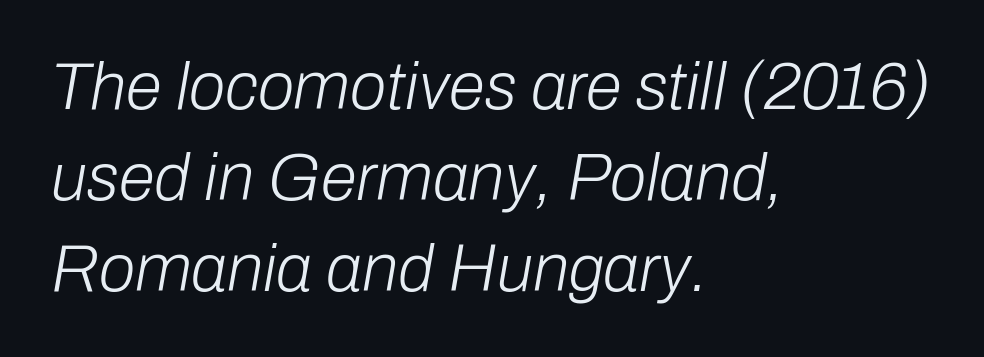
{"italic": "yes", "lean": "right", "slant_degrees": 10, "bold": "no", "weight": "light", "width": "normal", "stroke_contrast": "low", "x_height": "medium", "monospaced": "no", "underline": "no", "align": "left", "line_spacing": "normal", "line_spacing_ratio": 1.38, "letter_spacing": "normal", "letter_spacing_em": 0.0, "glyph_px": 66}
